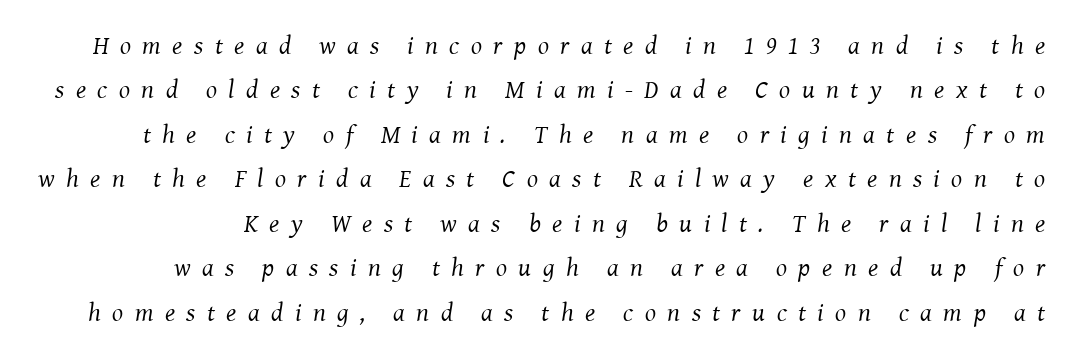
The image shows 26 px text type, italic (leaning right); set line spacing 1.71x, unusually wide letter spacing (+0.44 em), not underlined.
